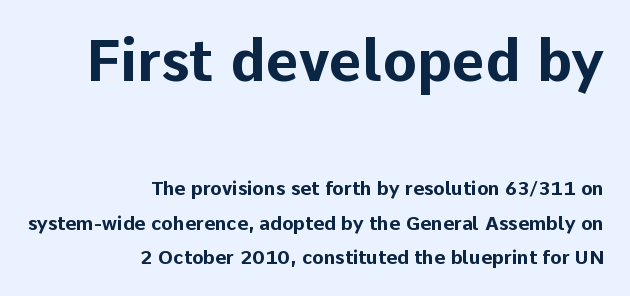
The image shows 57 px bold sans-serif type, upright; set right-aligned, line spacing 1.83x, normal letter spacing, not underlined; the first (top) block is 3.0x larger; low stroke contrast and a medium x-height.
